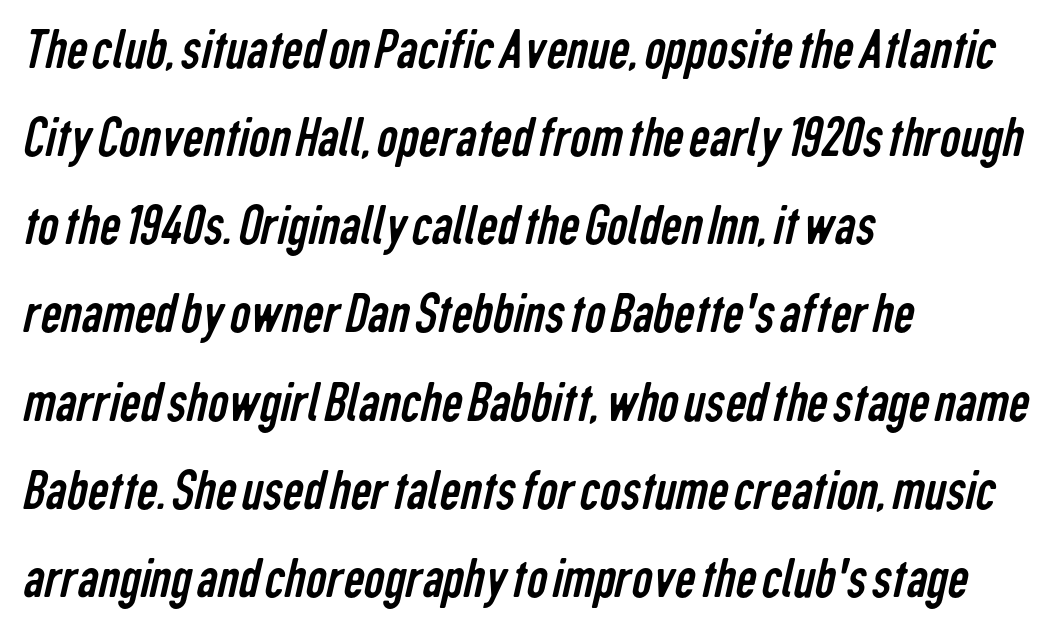
{"serif": "no", "bold": "no", "weight": "regular", "width": "condensed", "stroke_contrast": "low", "x_height": "medium", "monospaced": "no", "underline": "no", "align": "left", "line_spacing": "normal", "line_spacing_ratio": 1.52, "letter_spacing": "normal", "letter_spacing_em": 0.0, "glyph_px": 58}
